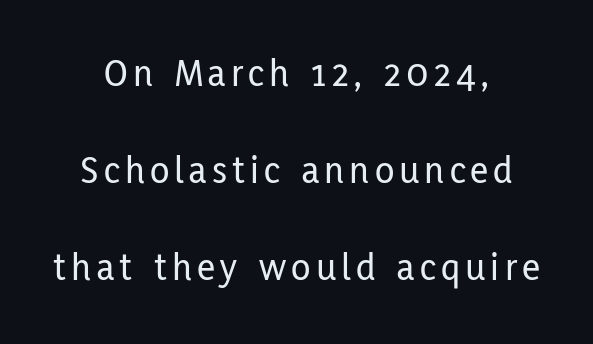
The image shows 40 px condensed sans-serif type, upright; set centered, loose line spacing (2.43x), not underlined; low stroke contrast and a medium x-height.
